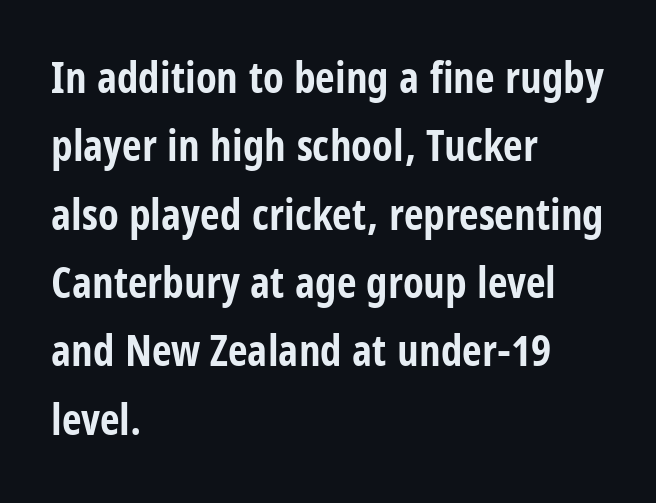
The image shows 43 px bold, condensed sans-serif type, upright; set left-aligned, normal line spacing (1.59x), normal letter spacing, not underlined; low stroke contrast and a large x-height.
